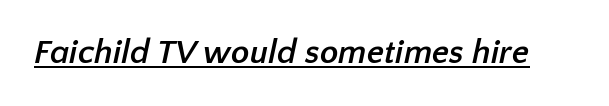
The image shows 34 px semibold sans-serif type; set normal letter spacing, underlined; low stroke contrast and a medium x-height.
